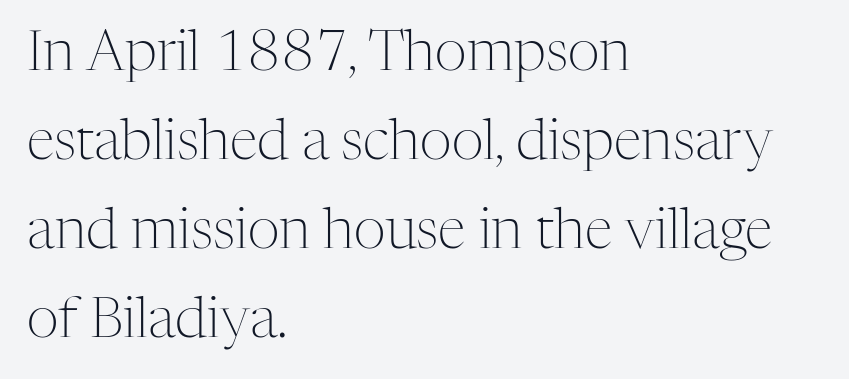
{"serif": "yes", "italic": "no", "bold": "no", "weight": "light", "width": "normal", "stroke_contrast": "medium", "x_height": "medium", "monospaced": "no", "underline": "no", "align": "left", "line_spacing": "normal", "line_spacing_ratio": 1.59, "letter_spacing": "normal", "letter_spacing_em": 0.0, "glyph_px": 56}
